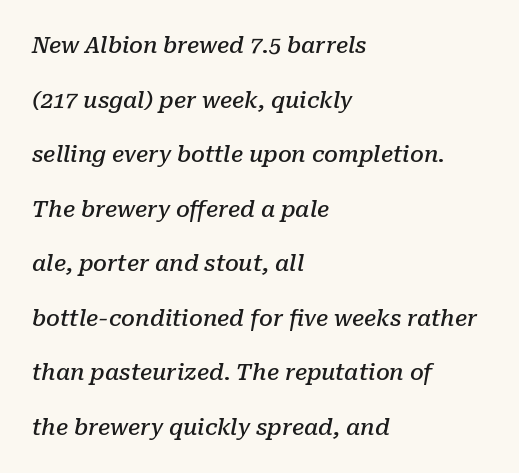
{"italic": "yes", "lean": "right", "slant_degrees": 10, "bold": "semi", "underline": "no", "align": "left", "line_spacing": "loose", "line_spacing_ratio": 2.48, "letter_spacing": "normal", "letter_spacing_em": 0.0, "glyph_px": 22}
